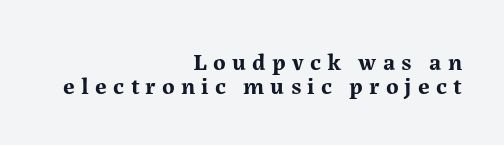
The image shows 24 px bold type, upright; set right-aligned, tight line spacing (1.01x), unusually wide letter spacing (+0.26 em), not underlined.
